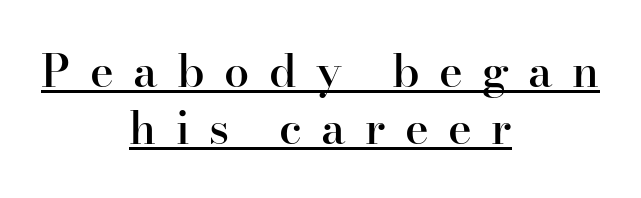
The text block is weighted toward neither margin, spreading evenly from the middle. On the weight axis this lands at semibold, roughly 600. Serif or sans? Serif — the stroke terminals have little feet. A continuous stroke trails under the words, as in a hyperlink. Ordinary non-slanted type is in use.
